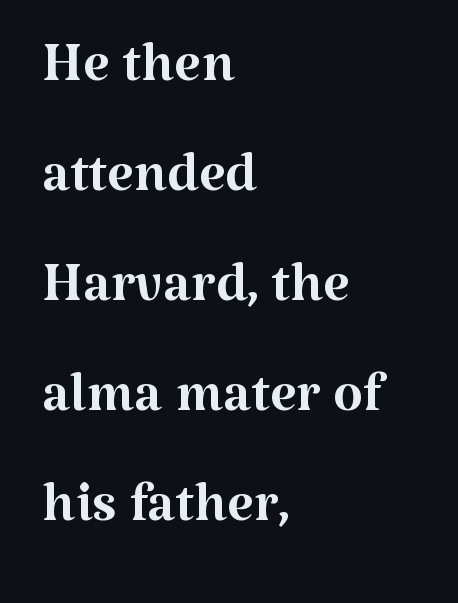
{"serif": "yes", "italic": "no", "bold": "no", "weight": "regular", "width": "normal", "stroke_contrast": "medium", "x_height": "medium", "monospaced": "no", "underline": "no", "align": "left", "line_spacing": "normal", "line_spacing_ratio": 1.43, "letter_spacing": "normal", "letter_spacing_em": 0.0, "glyph_px": 77}
